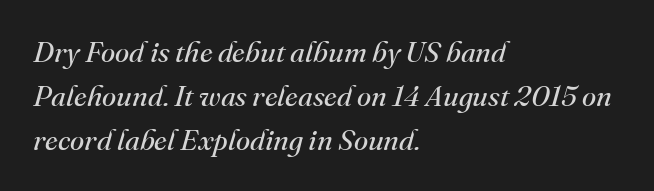
{"serif": "yes", "italic": "yes", "lean": "right", "slant_degrees": 16, "bold": "no", "weight": "regular", "width": "normal", "stroke_contrast": "medium", "x_height": "small", "monospaced": "no", "underline": "no", "align": "left", "line_spacing": "normal", "line_spacing_ratio": 1.51, "letter_spacing": "normal", "letter_spacing_em": 0.0, "glyph_px": 29}
